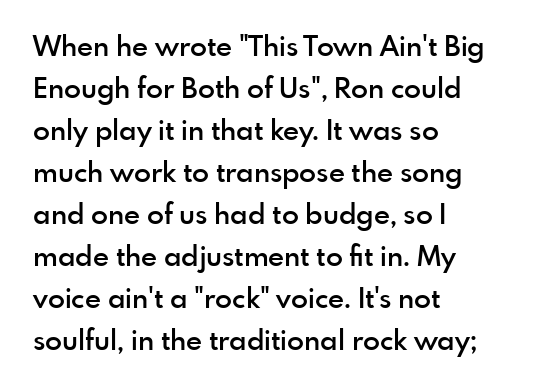
{"serif": "no", "italic": "no", "bold": "semi", "weight": "semibold", "width": "normal", "x_height": "small", "monospaced": "no", "underline": "no", "align": "left", "line_spacing": "normal", "line_spacing_ratio": 1.5, "letter_spacing": "normal", "letter_spacing_em": 0.0, "glyph_px": 28}
